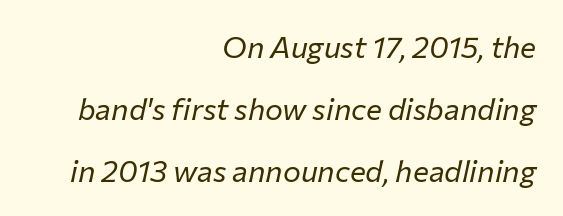
Q: Is the text bold? A: No.
Q: Is the text italic (slanted)? A: Yes, it leans right by about 12 degrees.
Q: Is the text underlined? A: No.
Q: How is the paragraph aligned? A: Right-aligned.
Q: Is the spacing between letters normal or unusually wide? A: Normal.
Q: Is the spacing between lines tight, normal or loose? A: Loose.
Q: Width (condensed, normal, or wide)? A: Normal.
Q: Stroke contrast? A: Low.
Q: x-height? A: Medium.
Q: Monospaced? A: No.
